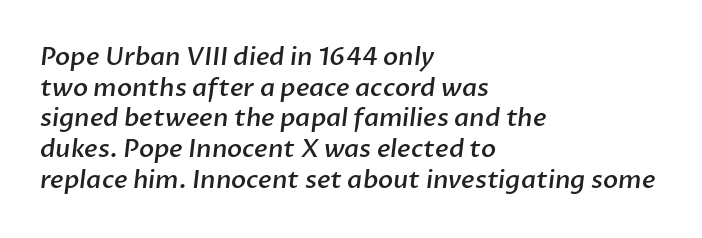
The image shows 25 px text type; set left-aligned, line spacing 1.23x, normal letter spacing, not underlined.
